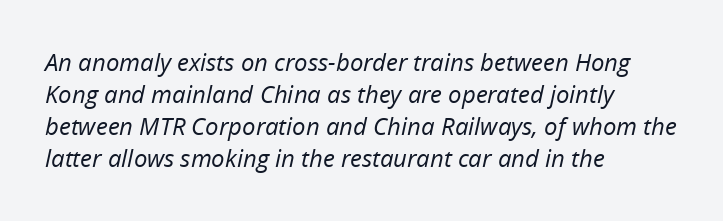
Emphasis-style slanted type is in use. Teacher's note: observe the even left margin — that is flush-left alignment. Check under the words: just untouched page. This is not heavy type; no bold has been used. Standard letterfit; no display-style spreading of the glyphs.
